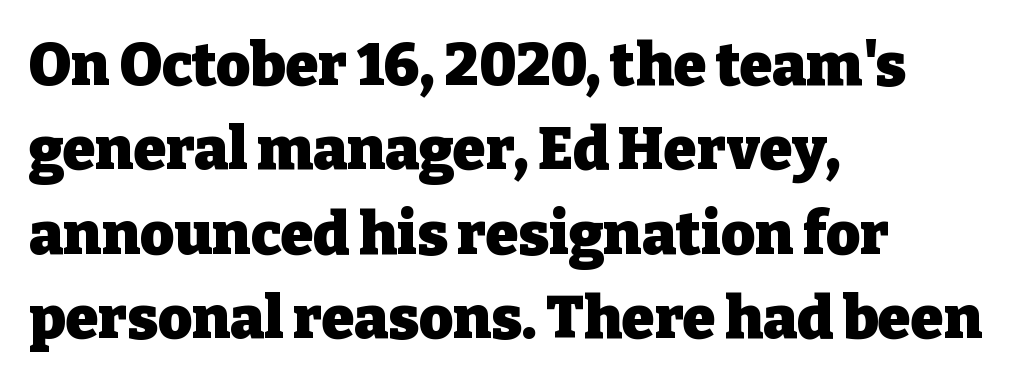
Underlining? Definitely not there. The face used here is proportionally spaced, like ordinary book or web type. A roman cut, with each character standing at attention. Are there feet on the stems? There are — it's a serif.
